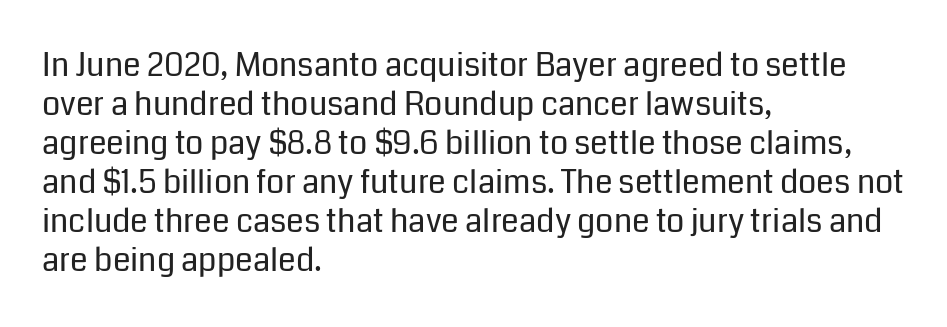
The lettering stays uniformly vertical, giving the passage a roman look. Observe the ordinary spacing: letters are neighbours, not strangers. The foot of each line stays bare and open. The passage is arranged the way most books set body copy — flush left. Stem width sits at or under what a default text font uses. Is this a fixed-width face? No — the glyphs have proportional, varying widths.
